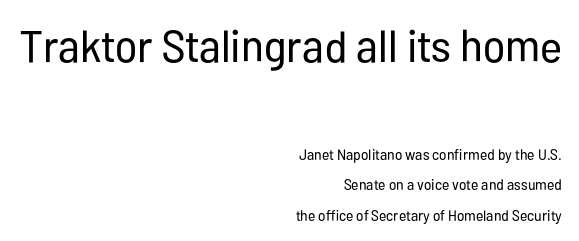
The image shows 45 px regular-weight, condensed sans-serif type, upright; set right-aligned, loose line spacing (2.04x), normal letter spacing, not underlined; the first (top) block is 3.0x larger; low stroke contrast and a medium x-height.
